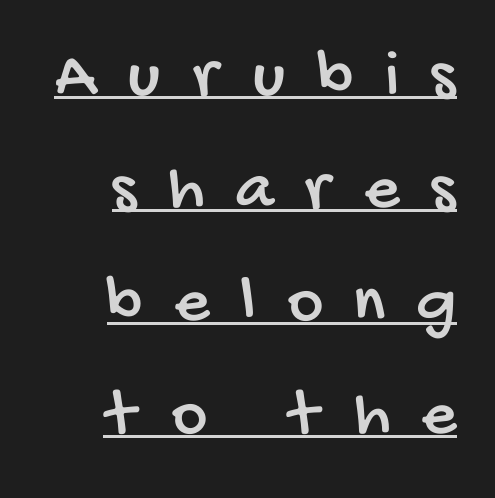
Q: Is the typeface a serif or a sans-serif typeface? A: Sans-serif.
Q: Is the text underlined? A: Yes.
Q: How is the paragraph aligned? A: Right-aligned.
Q: Is the spacing between letters normal or unusually wide? A: Unusually wide.
Q: Is the spacing between lines tight, normal or loose? A: Normal.
Q: Width (condensed, normal, or wide)? A: Condensed.
Q: Stroke contrast? A: Low.
Q: x-height? A: Large.
Q: Monospaced? A: No.
